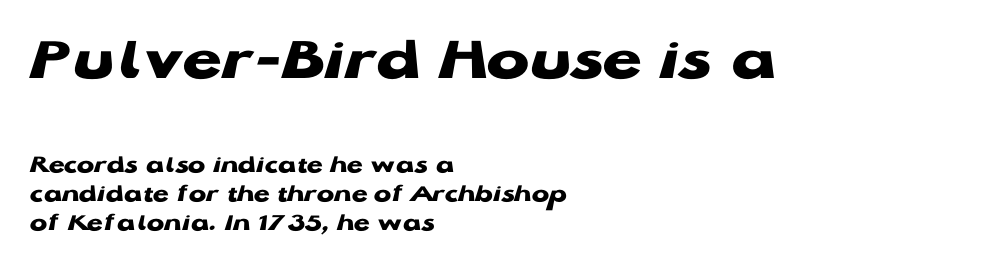
Interline gaps are noticeably narrow in this sample. Students, this is bold: see how much ink each stroke carries. A student would call this left alignment; a typographer would say flush left, rag right. The type sits square on the baseline with zero lean.
